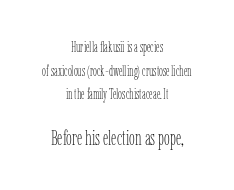
Q: Is the text bold? A: No.
Q: Is the text italic (slanted)? A: No, it is upright.
Q: Is the text underlined? A: No.
Q: How is the paragraph aligned? A: Centered.
Q: Is the spacing between letters normal or unusually wide? A: Normal.
Q: Is the spacing between lines tight, normal or loose? A: Normal.
Q: Which block of text is set in a larger size, the first (top) or the second (bottom)? A: The second (bottom) one.
